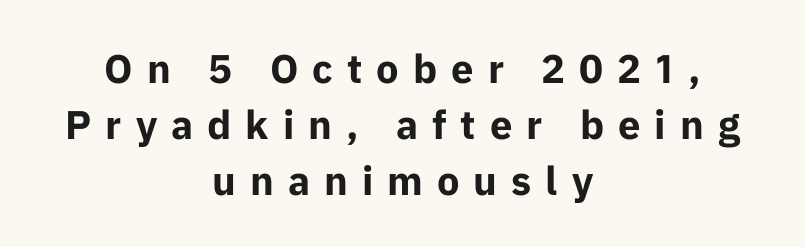
Q: Is the text bold? A: Yes.
Q: Is the text italic (slanted)? A: No, it is upright.
Q: Is the typeface a serif or a sans-serif typeface? A: Sans-serif.
Q: Is the text underlined? A: No.
Q: How is the paragraph aligned? A: Centered.
Q: Is the spacing between letters normal or unusually wide? A: Unusually wide.
Q: Is the spacing between lines tight, normal or loose? A: Normal.
Q: Width (condensed, normal, or wide)? A: Normal.
Q: Stroke contrast? A: Low.
Q: x-height? A: Medium.
Q: Monospaced? A: No.
